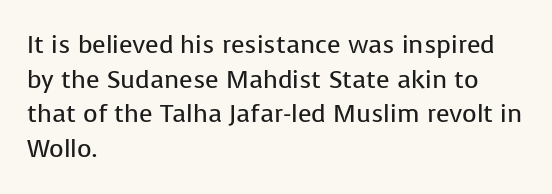
The image shows 25 px text type, upright; set left-aligned, normal line spacing (1.39x), normal letter spacing, not underlined.
